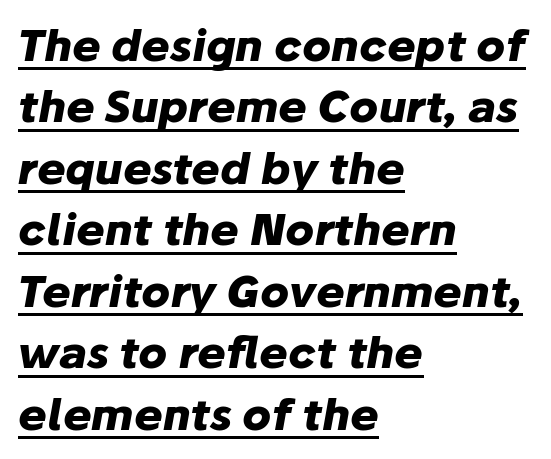
The space between consecutive lines is moderate. How are the letters spaced? Ordinarily, with no added tracking. Notice how the stems are inclined rather than vertical — that's the hallmark of italics. Glance below the letters and you will spot a drawn line.
